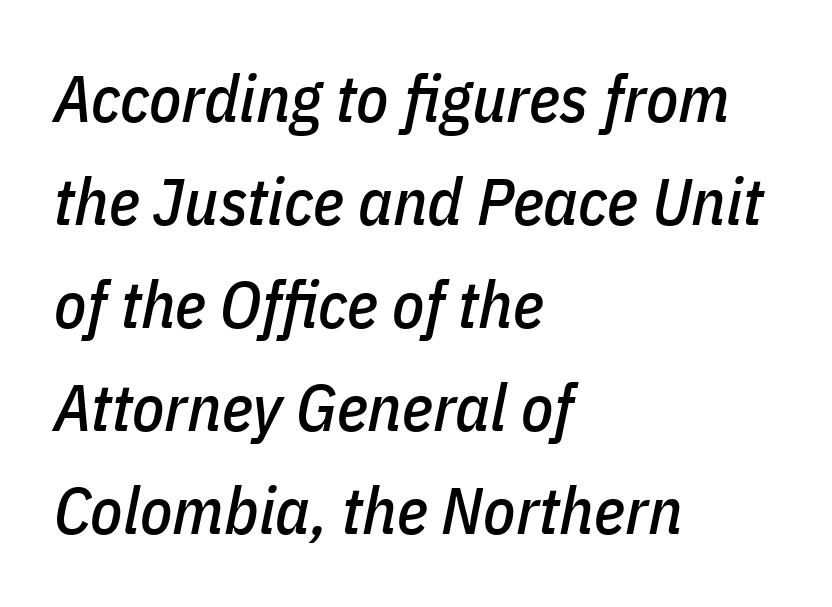
{"italic": "yes", "lean": "right", "slant_degrees": 11, "width": "condensed", "stroke_contrast": "low", "x_height": "medium", "monospaced": "no", "underline": "no", "align": "left", "line_spacing": "normal", "line_spacing_ratio": 1.56, "letter_spacing": "normal", "letter_spacing_em": 0.0, "glyph_px": 66}
